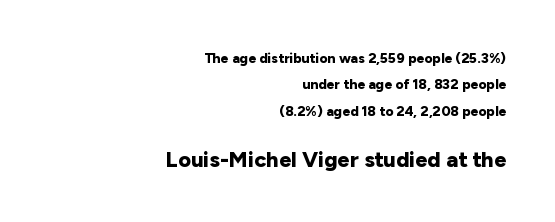
{"italic": "no", "bold": "yes", "underline": "no", "align": "right", "line_spacing_ratio": 1.89, "letter_spacing": "normal", "letter_spacing_em": 0.0, "larger_block": "second", "size_ratio": 1.57, "glyph_px": 22}
